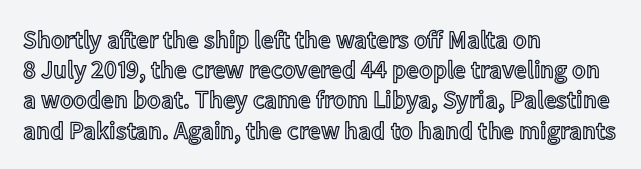
The image shows 25 px text type, upright; set left-aligned, line spacing 1.21x, normal letter spacing, not underlined.
